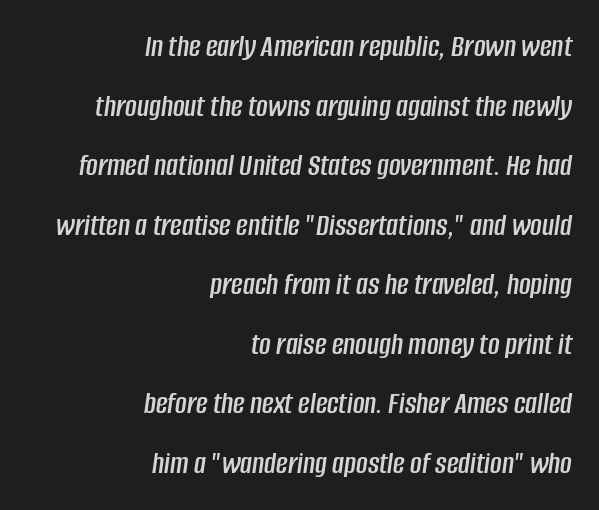
{"italic": "yes", "lean": "right", "slant_degrees": 8, "width": "condensed", "stroke_contrast": "low", "x_height": "large", "monospaced": "no", "underline": "no", "align": "right", "line_spacing_ratio": 1.86, "letter_spacing": "normal", "letter_spacing_em": 0.0, "glyph_px": 32}
